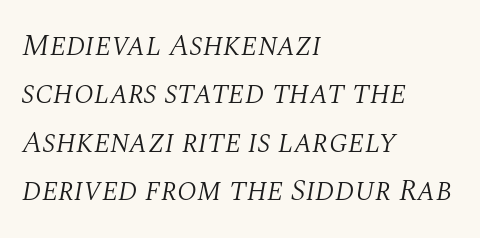
{"serif": "yes", "italic": "yes", "lean": "right", "slant_degrees": 10, "bold": "no", "weight": "light", "width": "normal", "stroke_contrast": "medium", "x_height": "large", "monospaced": "no", "underline": "no", "align": "left", "line_spacing": "normal", "line_spacing_ratio": 1.56, "letter_spacing": "normal", "letter_spacing_em": 0.0, "glyph_px": 31}
